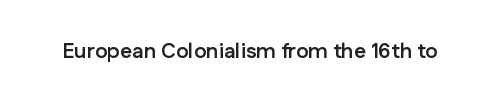
Q: Is the text bold? A: Yes.
Q: Is the text italic (slanted)? A: No, it is upright.
Q: Is the text underlined? A: No.
Q: Is the spacing between letters normal or unusually wide? A: Normal.
